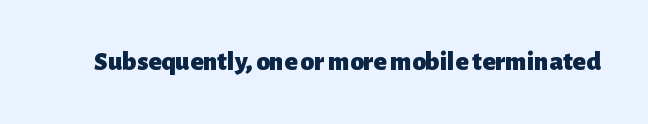
Q: Is the text bold? A: Yes.
Q: Is the text italic (slanted)? A: No, it is upright.
Q: Is the text underlined? A: No.
Q: Is the spacing between letters normal or unusually wide? A: Normal.
